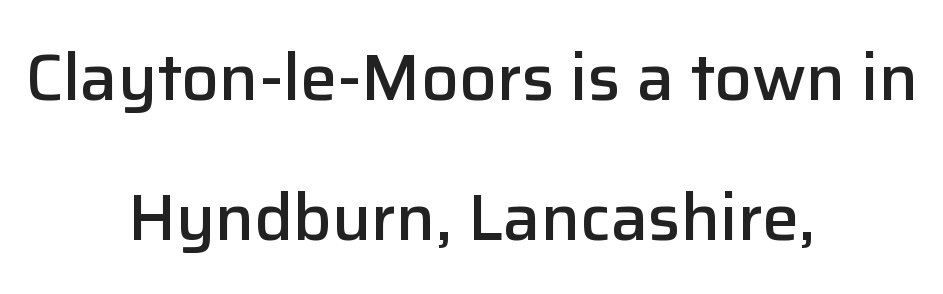
{"serif": "no", "italic": "no", "bold": "semi", "weight": "semibold", "width": "normal", "stroke_contrast": "low", "x_height": "medium", "monospaced": "no", "underline": "no", "align": "center", "line_spacing": "loose", "line_spacing_ratio": 2.12, "letter_spacing": "normal", "letter_spacing_em": 0.0, "glyph_px": 66}
